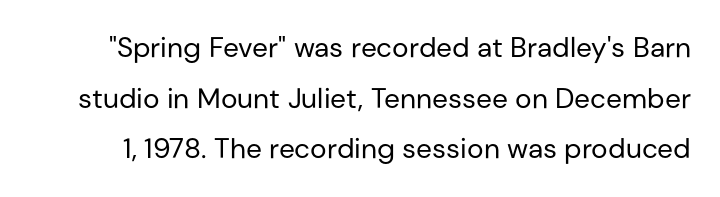
Unlike italic type, these characters show no tilt at all. Words appear dense and cohesive because spacing is normal. Unlike a traditional serif, this face leaves its strokes unadorned. Ink coverage per letter is moderate at most.
